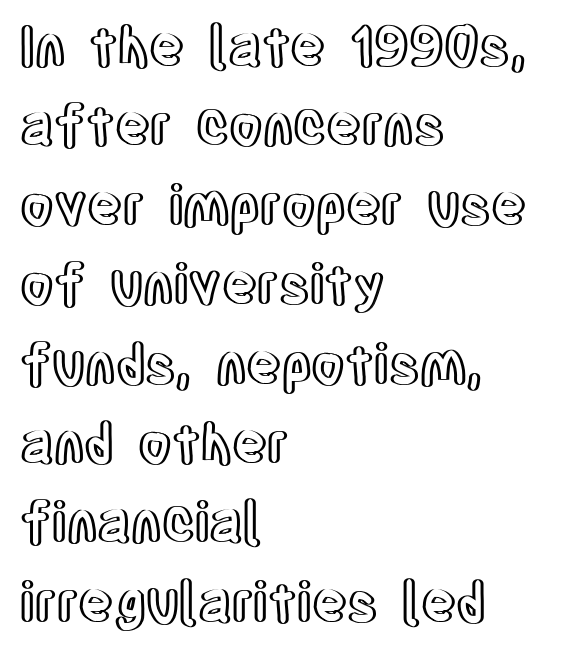
The image shows 54 px condensed type, upright; set left-aligned, normal line spacing (1.47x), normal letter spacing, not underlined; a large x-height.
